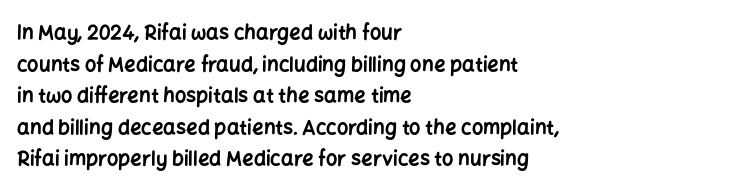
{"italic": "no", "bold": "yes", "underline": "no", "align": "left", "line_spacing": "normal", "line_spacing_ratio": 1.58, "letter_spacing": "normal", "letter_spacing_em": 0.0, "glyph_px": 20}
